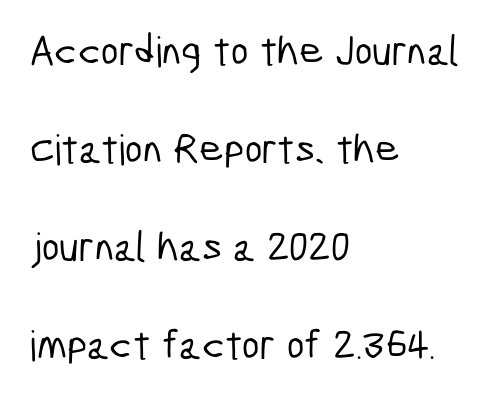
Q: Is the typeface a serif or a sans-serif typeface? A: Sans-serif.
Q: Is the text underlined? A: No.
Q: How is the paragraph aligned? A: Left-aligned.
Q: Is the spacing between letters normal or unusually wide? A: Normal.
Q: Is the spacing between lines tight, normal or loose? A: Loose.
Q: Width (condensed, normal, or wide)? A: Condensed.
Q: Stroke contrast? A: Low.
Q: x-height? A: Medium.
Q: Monospaced? A: No.
